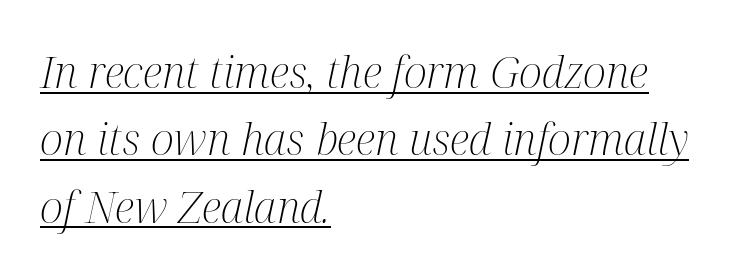
The passage shown is typeset with a serif family. This sample has the flowing, uneven cadence of proportional lettering. The rows are spaced the way most documents space them. Posture: slanted.
